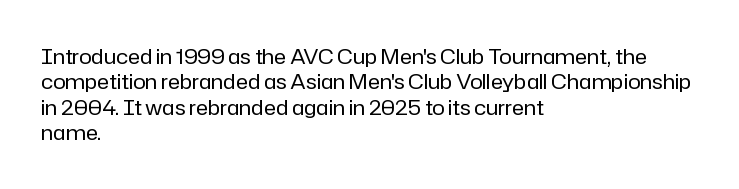
The image shows 21 px text type, upright; set left-aligned, line spacing 1.21x, normal letter spacing, not underlined.
